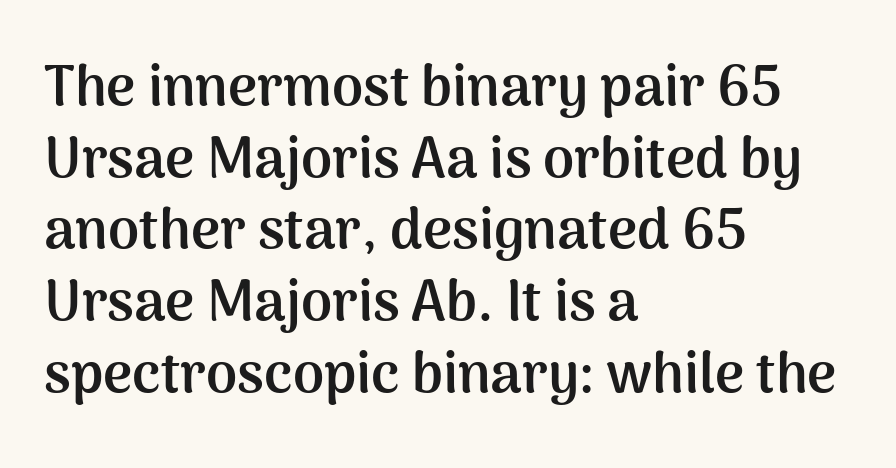
A typesetter would mark this as roman, not italic. A normal amount of white space separates one row of letters from the next. The strip under each line holds only bare page. How are the letters spaced? Ordinarily, with no added tracking.
